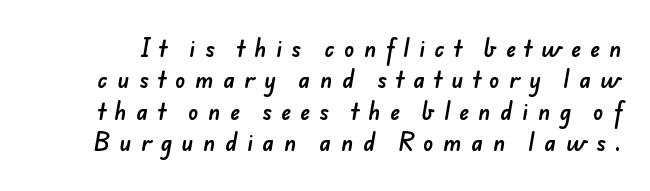
Q: Is the text underlined? A: No.
Q: Is the spacing between letters normal or unusually wide? A: Unusually wide.
Q: Is the spacing between lines tight, normal or loose? A: Normal.
